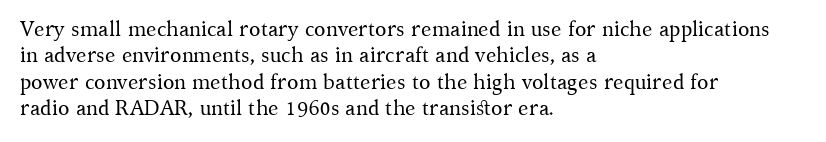
Q: Is the text bold? A: No.
Q: Is the text italic (slanted)? A: No, it is upright.
Q: Is the text underlined? A: No.
Q: How is the paragraph aligned? A: Left-aligned.
Q: Is the spacing between letters normal or unusually wide? A: Normal.
Q: Is the spacing between lines tight, normal or loose? A: Normal.
